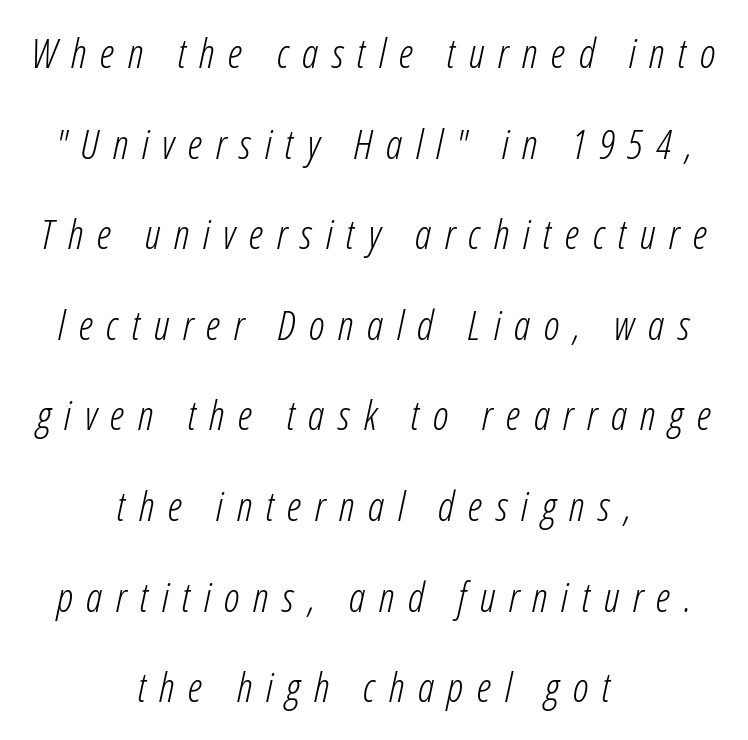
{"italic": "yes", "lean": "right", "slant_degrees": 12, "bold": "no", "weight": "light", "width": "condensed", "stroke_contrast": "low", "x_height": "medium", "monospaced": "no", "underline": "no", "align": "center", "line_spacing": "loose", "line_spacing_ratio": 2.21, "letter_spacing": "wide", "letter_spacing_em": 0.33, "glyph_px": 41}
